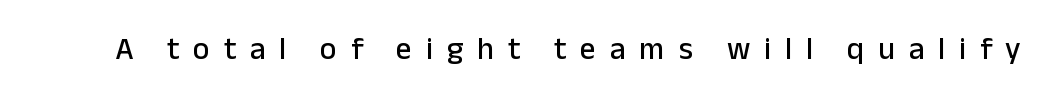
{"serif": "no", "italic": "no", "width": "normal", "stroke_contrast": "low", "x_height": "medium", "monospaced": "no", "underline": "no", "letter_spacing": "wide", "letter_spacing_em": 0.45, "glyph_px": 31}
